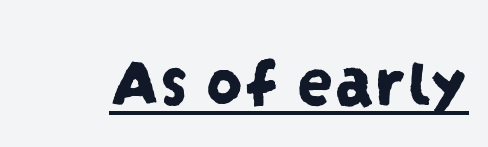
{"serif": "no", "width": "condensed", "stroke_contrast": "low", "x_height": "large", "monospaced": "no", "underline": "yes", "letter_spacing": "normal", "letter_spacing_em": 0.0, "glyph_px": 73}
